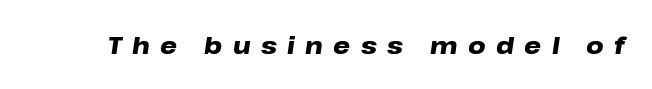
The image shows 24 px bold type, italic (leaning right); set unusually wide letter spacing (+0.43 em), not underlined.
